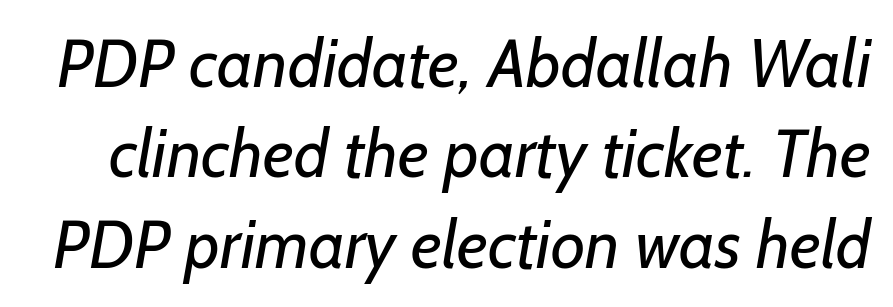
The image shows 67 px regular-weight sans-serif type; set normal line spacing (1.35x), normal letter spacing, not underlined; low stroke contrast and a medium x-height.
